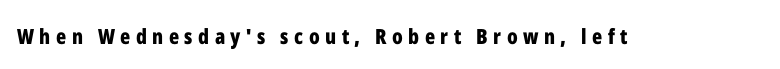
The face used here is rendered with a markedly widened letterfit. Any mark beneath the type? The region is blank. The font's upright variant was chosen for this text. Set as a true bold cut, around the 700 mark.
